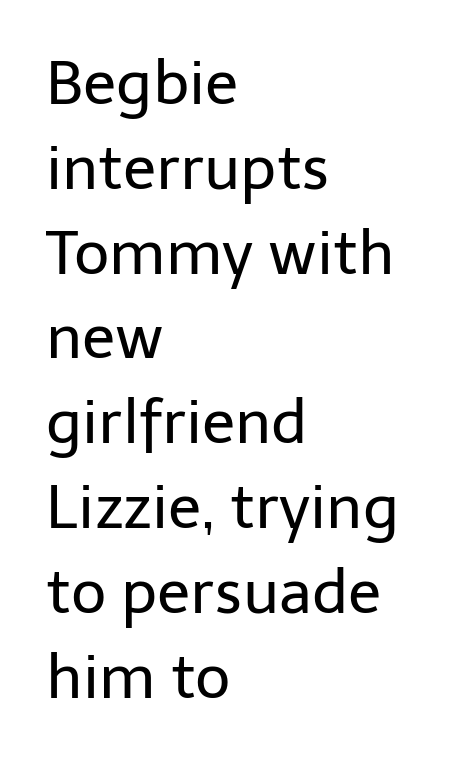
Q: Is the text bold? A: No.
Q: Is the text italic (slanted)? A: No, it is upright.
Q: Is the typeface a serif or a sans-serif typeface? A: Sans-serif.
Q: Is the text underlined? A: No.
Q: How is the paragraph aligned? A: Left-aligned.
Q: Is the spacing between letters normal or unusually wide? A: Normal.
Q: Is the spacing between lines tight, normal or loose? A: Normal.
Q: Width (condensed, normal, or wide)? A: Normal.
Q: Stroke contrast? A: Low.
Q: x-height? A: Medium.
Q: Monospaced? A: No.
